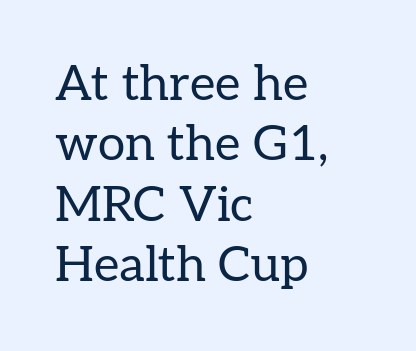
Q: Is the text bold? A: No.
Q: Is the text italic (slanted)? A: No, it is upright.
Q: Is the typeface a serif or a sans-serif typeface? A: Serif.
Q: Is the text underlined? A: No.
Q: How is the paragraph aligned? A: Left-aligned.
Q: Is the spacing between letters normal or unusually wide? A: Normal.
Q: Width (condensed, normal, or wide)? A: Normal.
Q: Stroke contrast? A: Low.
Q: x-height? A: Medium.
Q: Monospaced? A: No.
